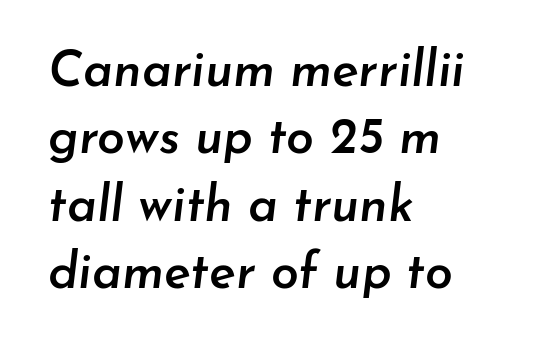
The image shows 50 px semibold type, italic (leaning right); set left-aligned, normal line spacing (1.35x), normal letter spacing, not underlined; low stroke contrast and a small x-height.
